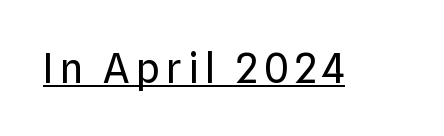
{"serif": "no", "italic": "no", "bold": "no", "weight": "regular", "width": "normal", "stroke_contrast": "low", "x_height": "medium", "monospaced": "no", "underline": "yes", "glyph_px": 41}
